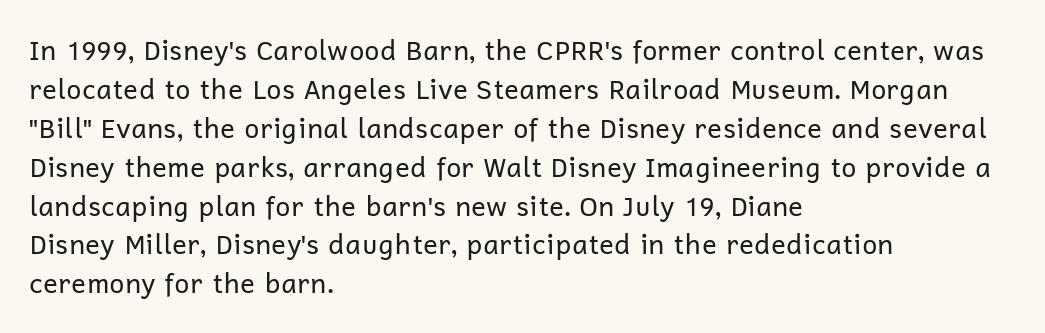
Q: Is the text bold? A: No.
Q: Is the text italic (slanted)? A: No, it is upright.
Q: Is the text underlined? A: No.
Q: How is the paragraph aligned? A: Left-aligned.
Q: Is the spacing between letters normal or unusually wide? A: Normal.
Q: Is the spacing between lines tight, normal or loose? A: Normal.
